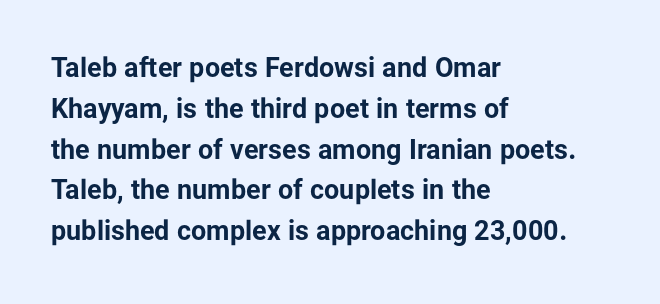
{"italic": "no", "bold": "yes", "underline": "no", "align": "left", "line_spacing": "normal", "line_spacing_ratio": 1.51, "letter_spacing": "normal", "letter_spacing_em": 0.0, "glyph_px": 27}
